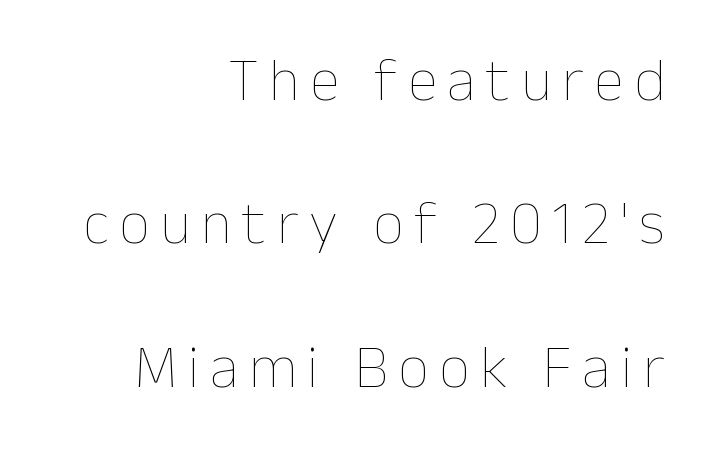
Q: Is the text bold? A: No.
Q: Is the text italic (slanted)? A: No, it is upright.
Q: Is the text underlined? A: No.
Q: How is the paragraph aligned? A: Right-aligned.
Q: Is the spacing between lines tight, normal or loose? A: Loose.
Q: Width (condensed, normal, or wide)? A: Normal.
Q: Stroke contrast? A: Low.
Q: x-height? A: Medium.
Q: Monospaced? A: No.
